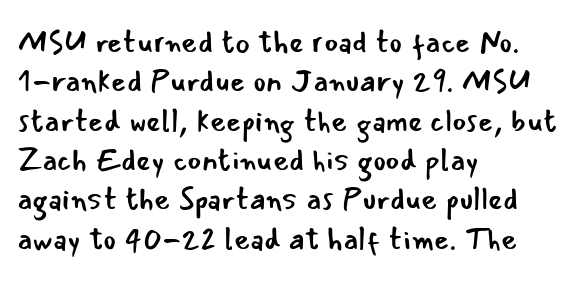
{"serif": "no", "italic": "no", "bold": "no", "weight": "regular", "width": "normal", "stroke_contrast": "low", "x_height": "small", "monospaced": "no", "underline": "no", "align": "left", "line_spacing": "normal", "line_spacing_ratio": 1.27, "letter_spacing": "normal", "letter_spacing_em": 0.0, "glyph_px": 31}
